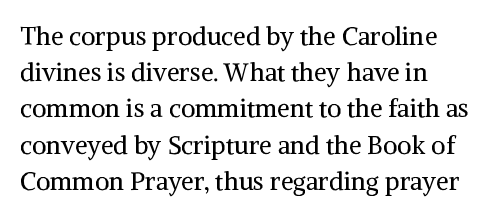
The cut favours lightness, reaching ordinary text weight at its darkest. Left-aligned paragraph, ragged on the right. There is no visible air inserted between adjacent glyphs. Has an underline been added? It has not. Upright lettering throughout. Leading matches the norm, producing a regular column.
